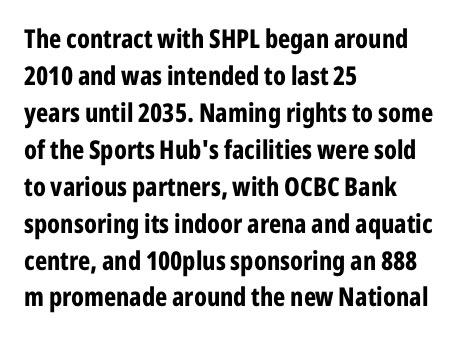
{"italic": "no", "bold": "yes", "underline": "no", "align": "left", "line_spacing": "normal", "line_spacing_ratio": 1.42, "letter_spacing": "normal", "letter_spacing_em": 0.0, "glyph_px": 26}
